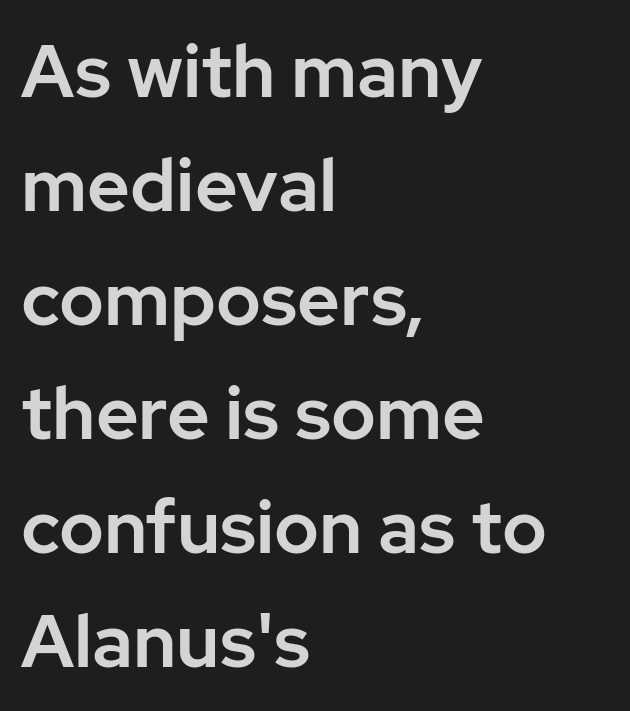
{"serif": "no", "italic": "no", "width": "normal", "stroke_contrast": "low", "x_height": "medium", "monospaced": "no", "underline": "no", "align": "left", "line_spacing": "normal", "line_spacing_ratio": 1.54, "letter_spacing": "normal", "letter_spacing_em": 0.0, "glyph_px": 74}
